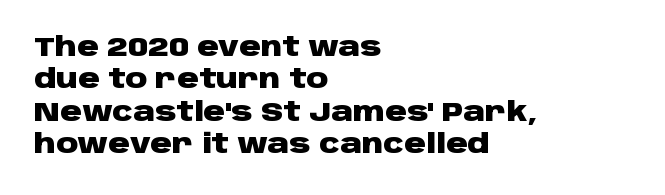
Q: Is the text bold? A: Yes.
Q: Is the text italic (slanted)? A: No, it is upright.
Q: Is the text underlined? A: No.
Q: How is the paragraph aligned? A: Left-aligned.
Q: Is the spacing between letters normal or unusually wide? A: Normal.
